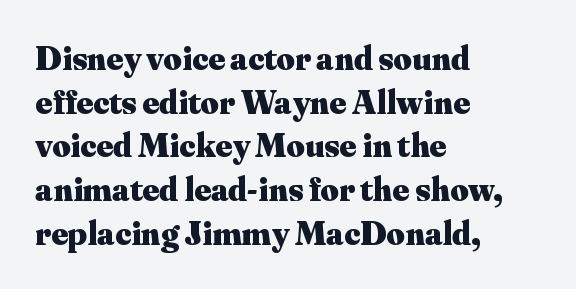
Q: Is the text bold? A: Yes.
Q: Is the text italic (slanted)? A: No, it is upright.
Q: Is the typeface a serif or a sans-serif typeface? A: Serif.
Q: Is the text underlined? A: No.
Q: How is the paragraph aligned? A: Left-aligned.
Q: Is the spacing between letters normal or unusually wide? A: Normal.
Q: Is the spacing between lines tight, normal or loose? A: Normal.
Q: Width (condensed, normal, or wide)? A: Normal.
Q: Stroke contrast? A: Medium.
Q: x-height? A: Small.
Q: Monospaced? A: No.
